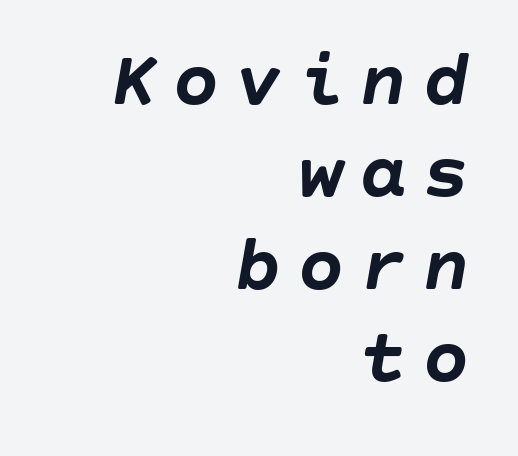
The image shows 79 px semibold type, italic (leaning right); set right-aligned, line spacing 1.17x, not underlined; low stroke contrast and a large x-height.
